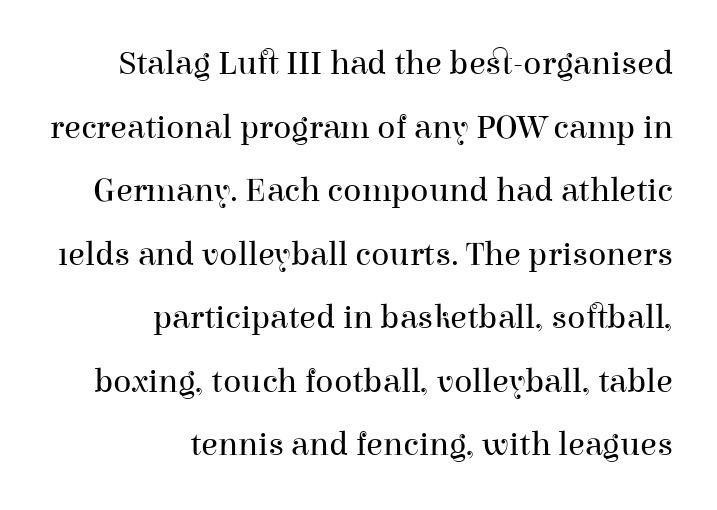
{"serif": "yes", "italic": "no", "bold": "no", "weight": "regular", "width": "normal", "stroke_contrast": "high", "x_height": "medium", "monospaced": "no", "underline": "no", "align": "right", "line_spacing_ratio": 1.87, "letter_spacing": "normal", "letter_spacing_em": 0.0, "glyph_px": 34}
